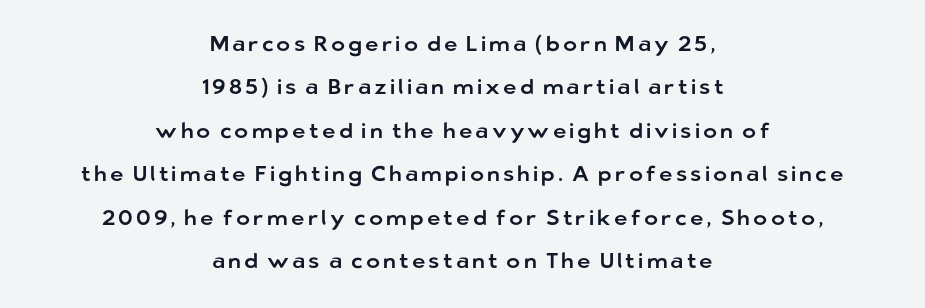
Casual observation: everything's sitting right in the middle. Regarding leading, the lines here are spaced well apart. Just letters on the line, the space beneath them empty. Every character sits straight up, as roman type does.
